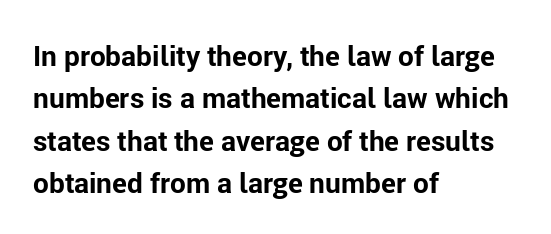
{"serif": "no", "italic": "no", "bold": "yes", "weight": "bold", "width": "normal", "stroke_contrast": "low", "x_height": "medium", "monospaced": "no", "underline": "no", "align": "left", "line_spacing": "normal", "line_spacing_ratio": 1.51, "letter_spacing": "normal", "letter_spacing_em": 0.0, "glyph_px": 28}
